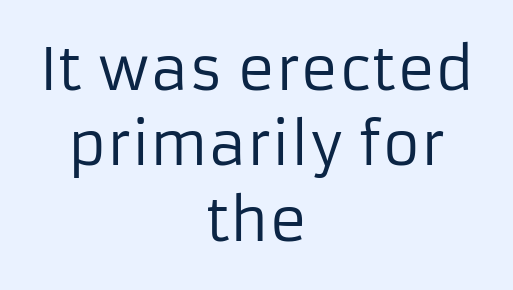
Q: Is the text bold? A: No.
Q: Is the text italic (slanted)? A: No, it is upright.
Q: Is the typeface a serif or a sans-serif typeface? A: Sans-serif.
Q: Is the text underlined? A: No.
Q: How is the paragraph aligned? A: Centered.
Q: Is the spacing between letters normal or unusually wide? A: Normal.
Q: Is the spacing between lines tight, normal or loose? A: Normal.
Q: Width (condensed, normal, or wide)? A: Normal.
Q: Stroke contrast? A: Low.
Q: x-height? A: Medium.
Q: Monospaced? A: No.
